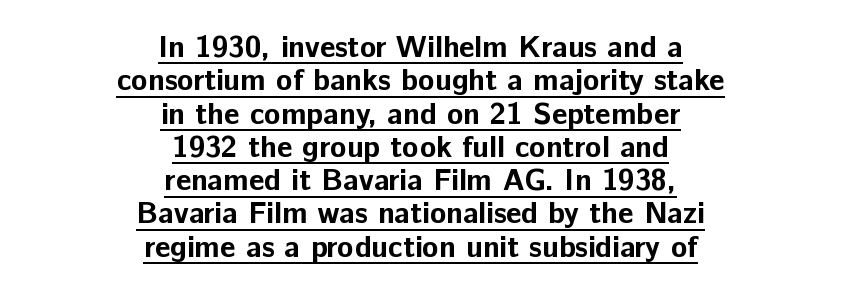
{"serif": "no", "italic": "no", "bold": "yes", "weight": "bold", "width": "normal", "stroke_contrast": "low", "x_height": "medium", "monospaced": "no", "underline": "yes", "align": "center", "line_spacing": "tight", "line_spacing_ratio": 1.11, "letter_spacing": "normal", "letter_spacing_em": 0.0, "glyph_px": 30}
